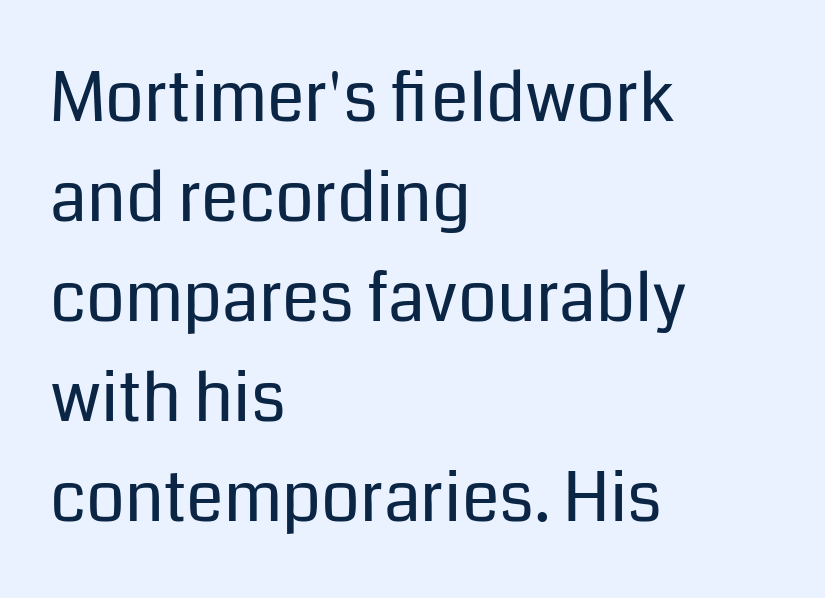
If you drew a ruler down the left edge, every line would touch it. Nope, not italic — everything's standing straight. Weight class: somewhere from thin through regular. Only glyphs here, with clear space below each row. Nothing unusual about the tracking: characters are spaced as the font intends.
